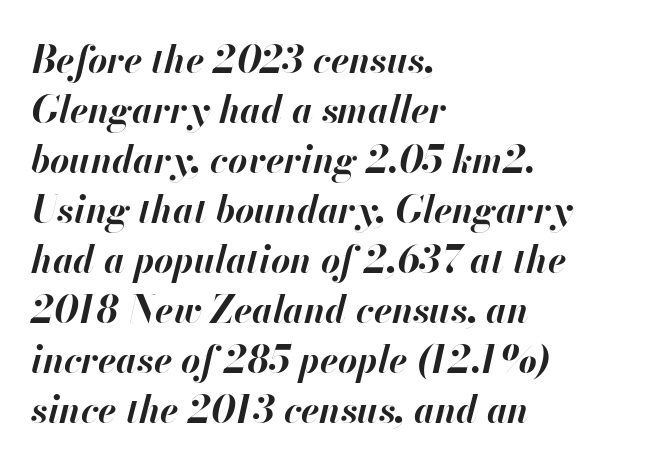
Rule under the text: the space is simply empty. Is the type bold? Yes — the strokes are clearly thick and heavy. Is this a fixed-width face? No — the glyphs have proportional, varying widths. What's the leading like? Ordinary, nothing unusual. The face used here has a pronounced slope to its letters.
